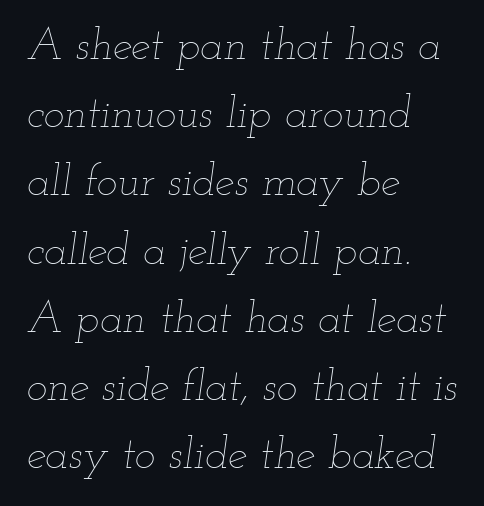
{"italic": "yes", "lean": "right", "slant_degrees": 12, "bold": "no", "weight": "thin", "width": "wide", "stroke_contrast": "low", "x_height": "small", "monospaced": "no", "underline": "no", "align": "left", "line_spacing": "normal", "line_spacing_ratio": 1.55, "letter_spacing": "normal", "letter_spacing_em": 0.0, "glyph_px": 44}
